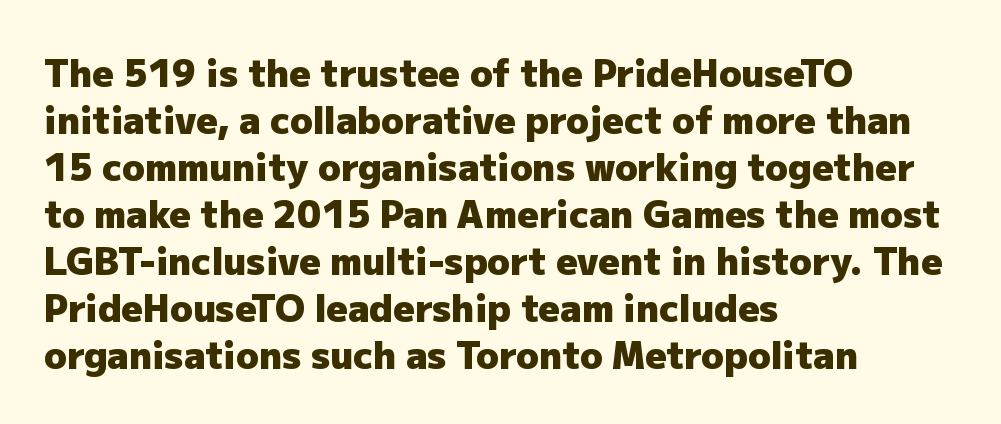
Q: Is the text bold? A: Yes.
Q: Is the text italic (slanted)? A: No, it is upright.
Q: Is the typeface a serif or a sans-serif typeface? A: Sans-serif.
Q: Is the text underlined? A: No.
Q: How is the paragraph aligned? A: Left-aligned.
Q: Is the spacing between letters normal or unusually wide? A: Normal.
Q: Is the spacing between lines tight, normal or loose? A: Normal.
Q: Width (condensed, normal, or wide)? A: Normal.
Q: Stroke contrast? A: Low.
Q: x-height? A: Medium.
Q: Monospaced? A: No.
